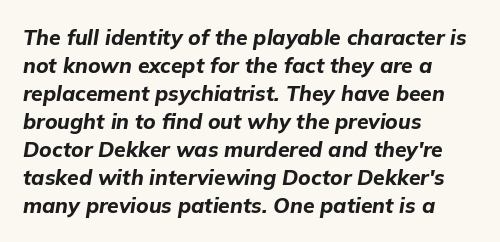
{"italic": "yes", "lean": "right", "slant_degrees": 9, "bold": "yes", "underline": "no", "align": "left", "line_spacing": "normal", "line_spacing_ratio": 1.33, "letter_spacing": "normal", "letter_spacing_em": 0.0, "glyph_px": 21}
